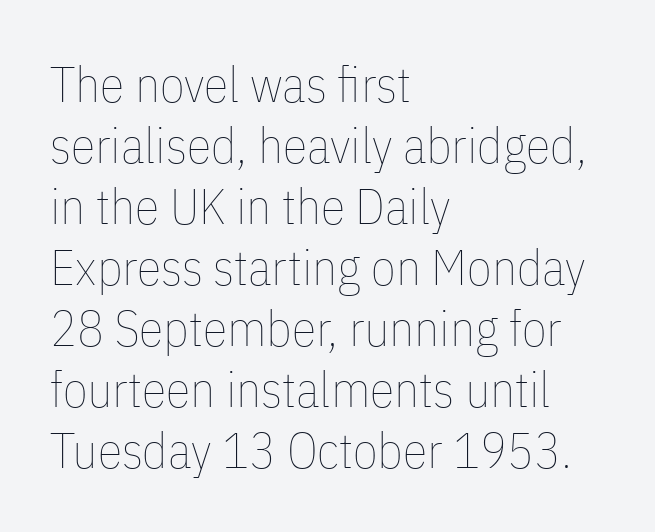
{"italic": "no", "bold": "no", "weight": "thin", "width": "condensed", "stroke_contrast": "low", "x_height": "medium", "monospaced": "no", "underline": "no", "align": "left", "line_spacing_ratio": 1.22, "letter_spacing": "normal", "letter_spacing_em": 0.0, "glyph_px": 50}
